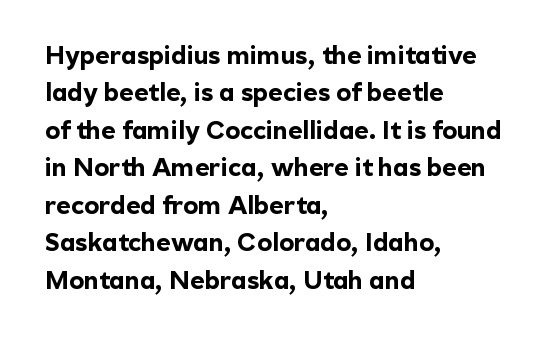
{"italic": "no", "bold": "yes", "underline": "no", "align": "left", "line_spacing": "normal", "line_spacing_ratio": 1.5, "letter_spacing": "normal", "letter_spacing_em": 0.0, "glyph_px": 25}
